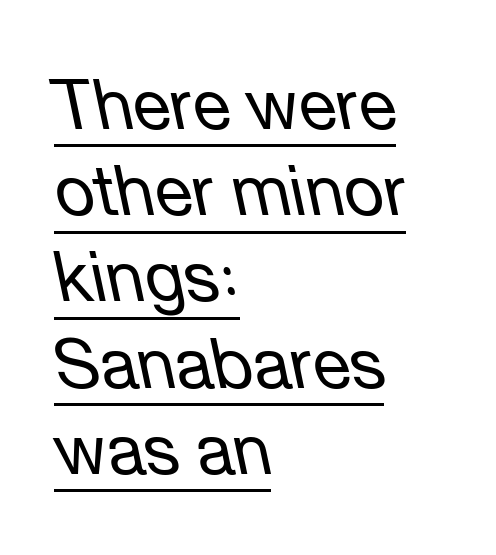
Q: Is the text bold? A: No.
Q: Is the text italic (slanted)? A: Yes, it leans left by about 12 degrees.
Q: Is the text underlined? A: Yes.
Q: How is the paragraph aligned? A: Left-aligned.
Q: Is the spacing between letters normal or unusually wide? A: Normal.
Q: Is the spacing between lines tight, normal or loose? A: Normal.
Q: Width (condensed, normal, or wide)? A: Normal.
Q: Stroke contrast? A: Low.
Q: x-height? A: Medium.
Q: Monospaced? A: No.
